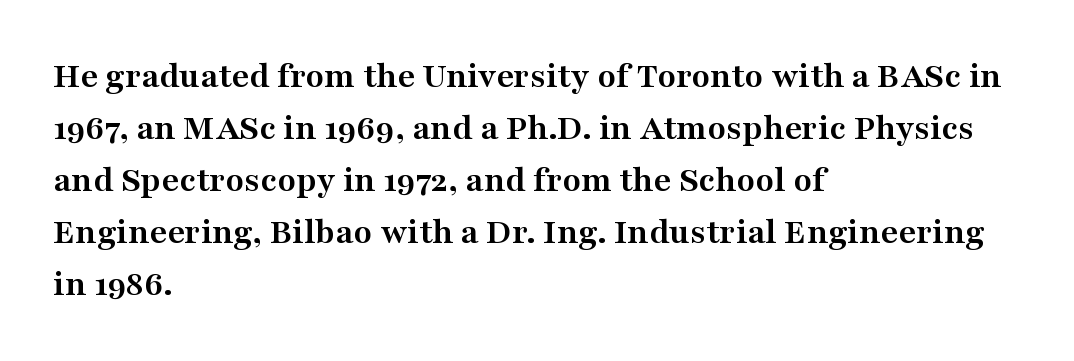
Each new line begins a customary step beneath the previous one. The rendering uses a bold face; every stroke is thick and dark. Here the glyphs are tracked normally, forming tight word shapes. These lines are rendered in a variable-pitch font. Does the lettering tilt? It doesn't — this is upright. Each line starts at the same left margin while the right side varies.
